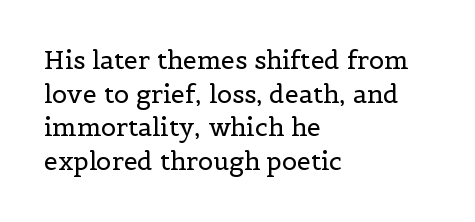
Q: Is the text bold? A: No.
Q: Is the text italic (slanted)? A: No, it is upright.
Q: Is the text underlined? A: No.
Q: How is the paragraph aligned? A: Left-aligned.
Q: Is the spacing between letters normal or unusually wide? A: Normal.
Q: Is the spacing between lines tight, normal or loose? A: Normal.
